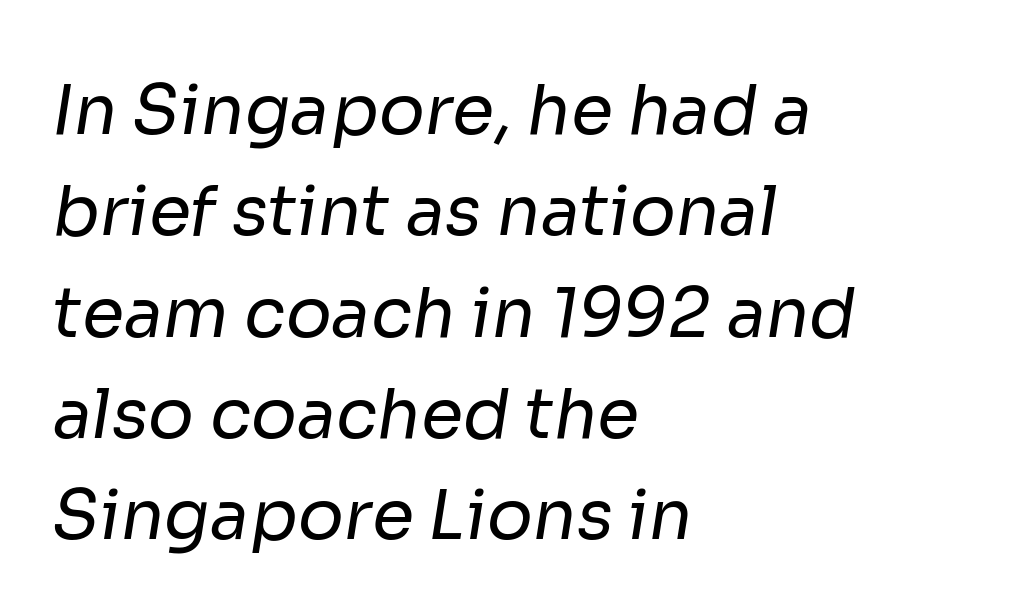
{"serif": "no", "bold": "no", "weight": "regular", "width": "normal", "stroke_contrast": "low", "x_height": "medium", "monospaced": "no", "underline": "no", "align": "left", "line_spacing": "normal", "line_spacing_ratio": 1.49, "letter_spacing": "normal", "letter_spacing_em": 0.0, "glyph_px": 68}
